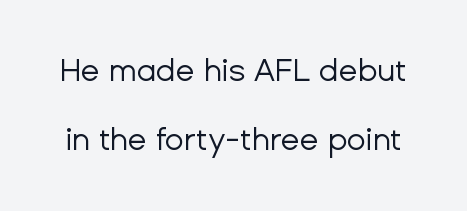
The image shows 31 px regular-weight sans-serif type, upright; set loose line spacing (2.24x), normal letter spacing, not underlined; low stroke contrast and a medium x-height.
